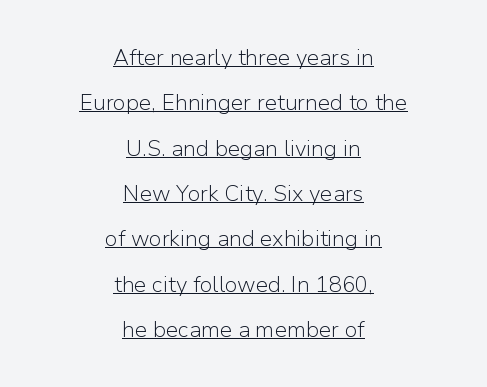
The image shows 22 px text type, upright; set centered, loose line spacing (2.06x), normal letter spacing, underlined.
